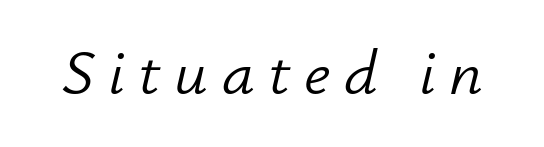
{"italic": "yes", "lean": "right", "slant_degrees": 12, "bold": "no", "weight": "light", "width": "normal", "stroke_contrast": "low", "x_height": "small", "monospaced": "no", "underline": "no", "letter_spacing": "wide", "letter_spacing_em": 0.21, "glyph_px": 65}
